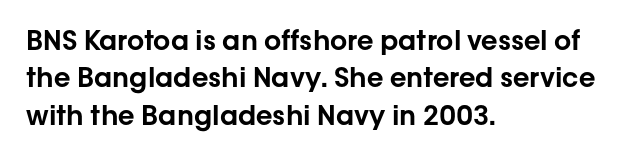
Q: Is the text italic (slanted)? A: No, it is upright.
Q: Is the text underlined? A: No.
Q: How is the paragraph aligned? A: Left-aligned.
Q: Is the spacing between letters normal or unusually wide? A: Normal.
Q: Is the spacing between lines tight, normal or loose? A: Normal.
